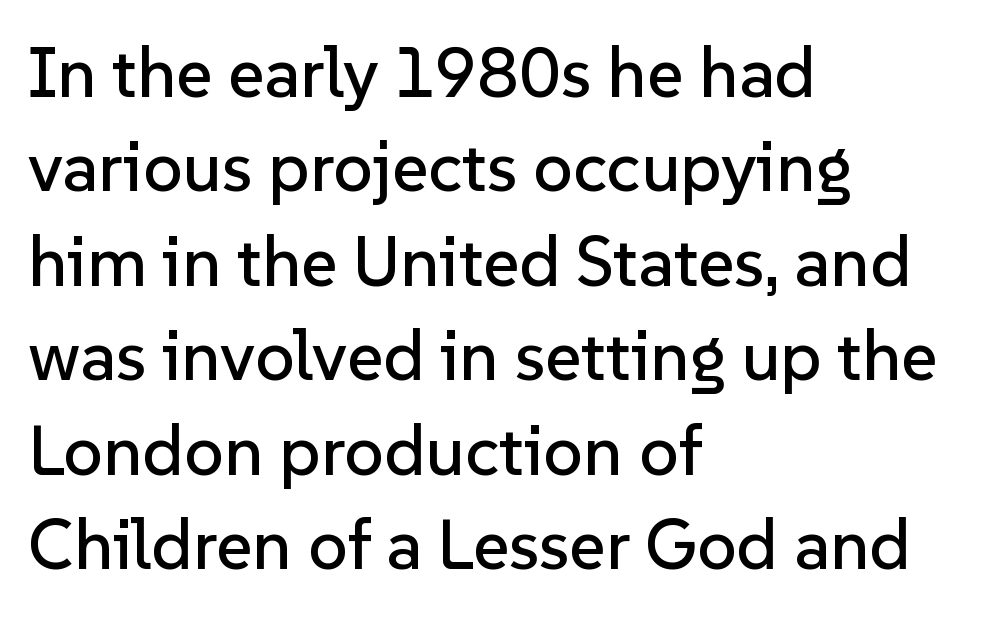
The image shows 70 px sans-serif type, upright; set left-aligned, normal line spacing (1.35x), normal letter spacing, not underlined; low stroke contrast and a medium x-height.
